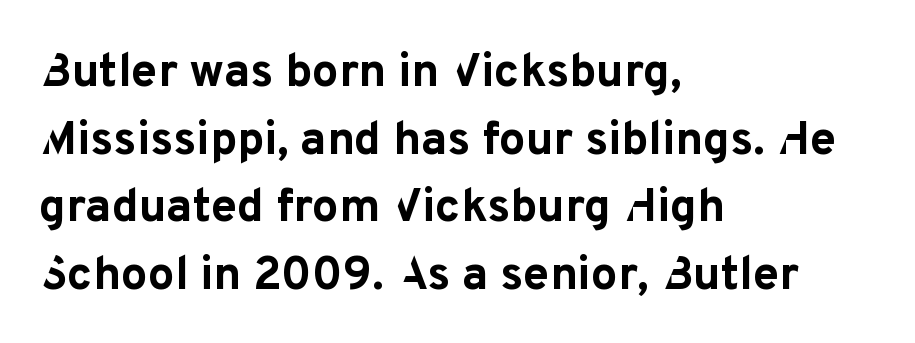
Q: Is the text bold? A: Yes.
Q: Is the text italic (slanted)? A: No, it is upright.
Q: Is the typeface a serif or a sans-serif typeface? A: Sans-serif.
Q: Is the text underlined? A: No.
Q: How is the paragraph aligned? A: Left-aligned.
Q: Is the spacing between letters normal or unusually wide? A: Normal.
Q: Is the spacing between lines tight, normal or loose? A: Normal.
Q: Width (condensed, normal, or wide)? A: Normal.
Q: Stroke contrast? A: Low.
Q: x-height? A: Medium.
Q: Monospaced? A: No.
